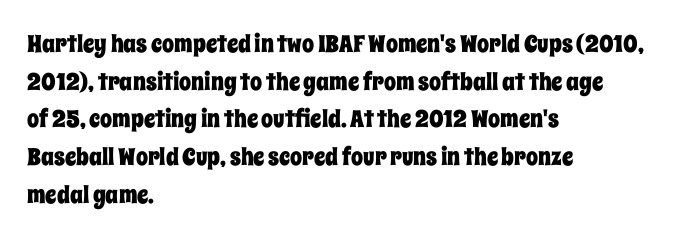
The image shows 24 px text type, upright; set left-aligned, normal line spacing (1.57x), normal letter spacing, not underlined.
